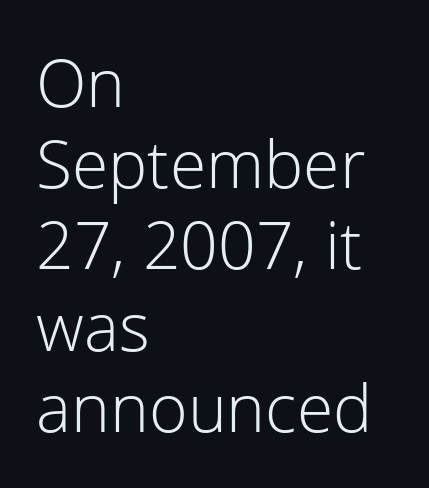
The image shows 66 px light sans-serif type, upright; set left-aligned, line spacing 1.23x, normal letter spacing, not underlined; low stroke contrast and a medium x-height.
